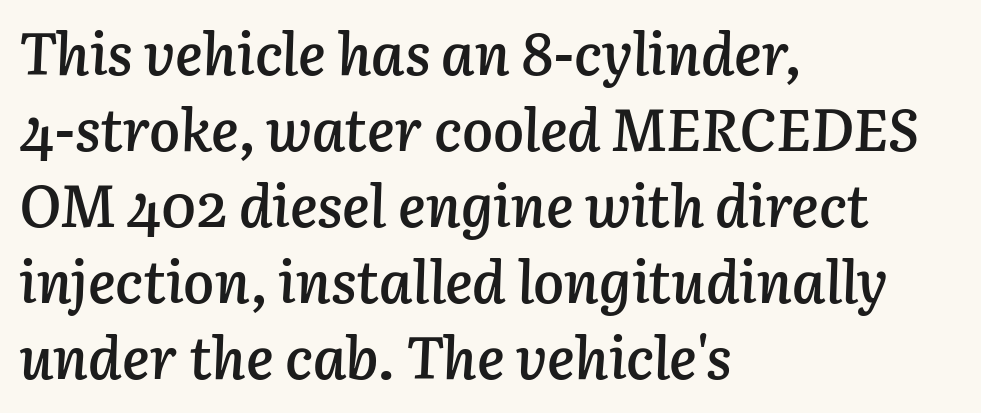
Leading matches the norm, producing a regular column. Summary of weight: moderately heavy, a semibold. Students, note that the glyphs here touch the page at normal intervals. Looks like regular typesetting: each glyph gets only the width it needs.
